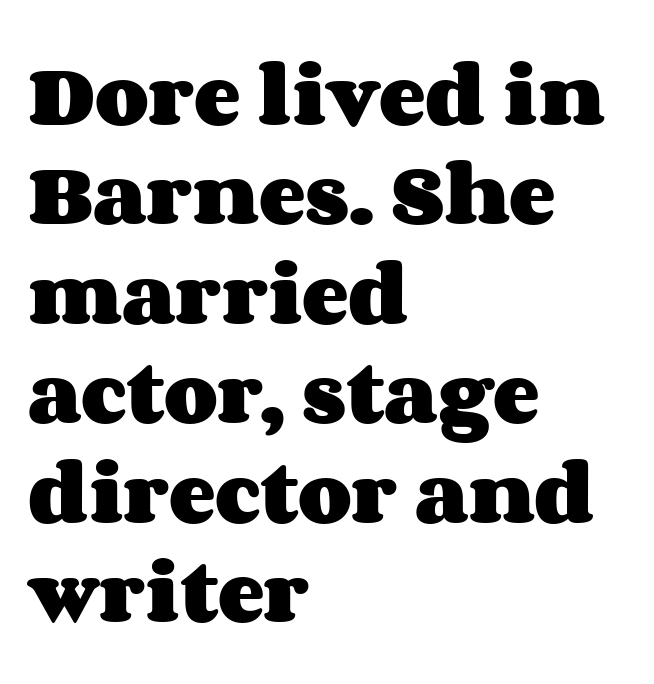
{"italic": "no", "bold": "yes", "weight": "heavy", "width": "wide", "stroke_contrast": "medium", "x_height": "large", "monospaced": "no", "underline": "no", "align": "left", "line_spacing": "normal", "line_spacing_ratio": 1.42, "letter_spacing": "normal", "letter_spacing_em": 0.0, "glyph_px": 70}
